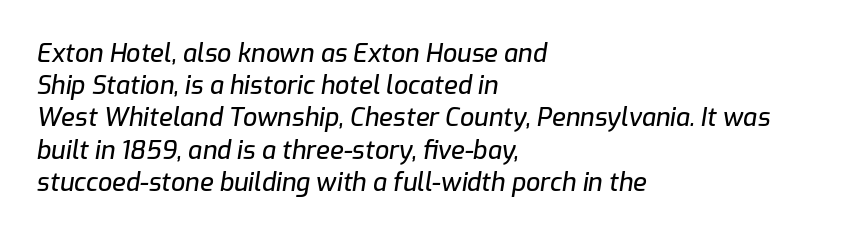
The image shows 25 px text type, italic (leaning right); set left-aligned, normal line spacing (1.29x), normal letter spacing, not underlined.
